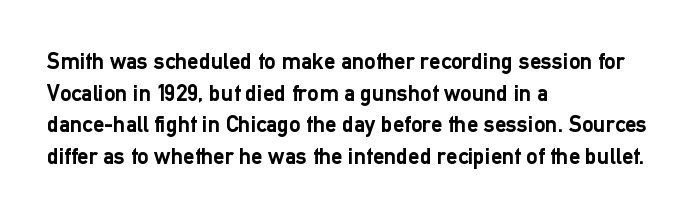
Q: Is the text bold? A: Yes.
Q: Is the text italic (slanted)? A: No, it is upright.
Q: Is the text underlined? A: No.
Q: How is the paragraph aligned? A: Left-aligned.
Q: Is the spacing between letters normal or unusually wide? A: Normal.
Q: Is the spacing between lines tight, normal or loose? A: Normal.
